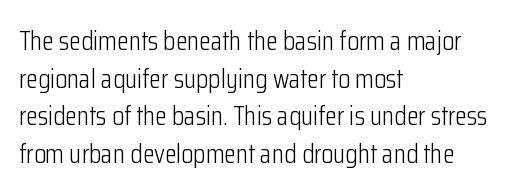
Q: Is the text bold? A: No.
Q: Is the text italic (slanted)? A: No, it is upright.
Q: Is the text underlined? A: No.
Q: How is the paragraph aligned? A: Left-aligned.
Q: Is the spacing between letters normal or unusually wide? A: Normal.
Q: Is the spacing between lines tight, normal or loose? A: Normal.
